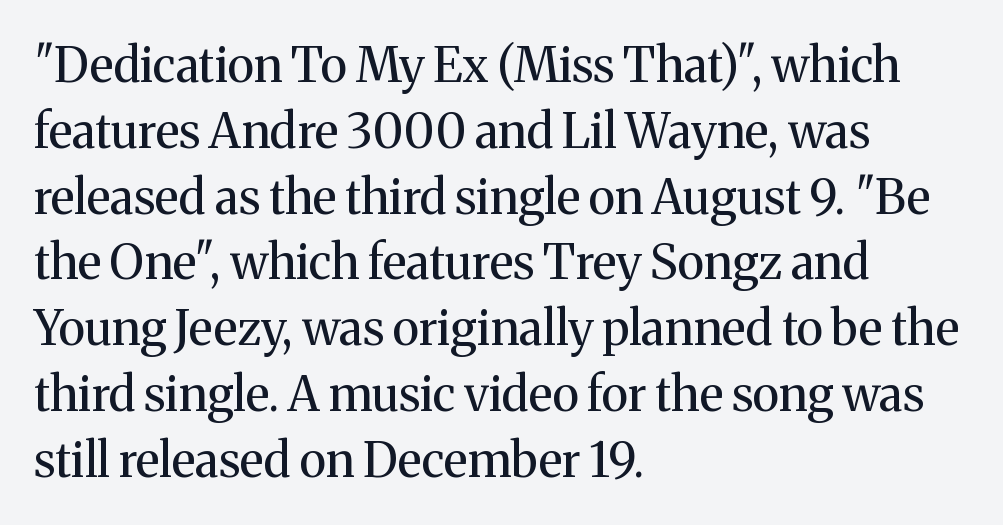
{"serif": "yes", "italic": "no", "bold": "no", "weight": "regular", "width": "normal", "stroke_contrast": "medium", "x_height": "medium", "monospaced": "no", "underline": "no", "align": "left", "line_spacing": "normal", "line_spacing_ratio": 1.37, "letter_spacing": "normal", "letter_spacing_em": 0.0, "glyph_px": 48}
